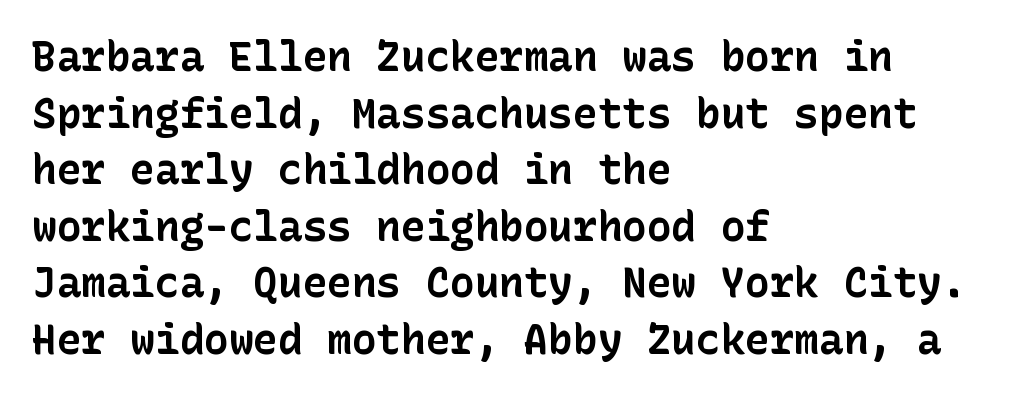
The image shows 41 px bold sans-serif type, upright; set left-aligned, normal line spacing (1.38x), normal letter spacing, not underlined; low stroke contrast and a medium x-height.
